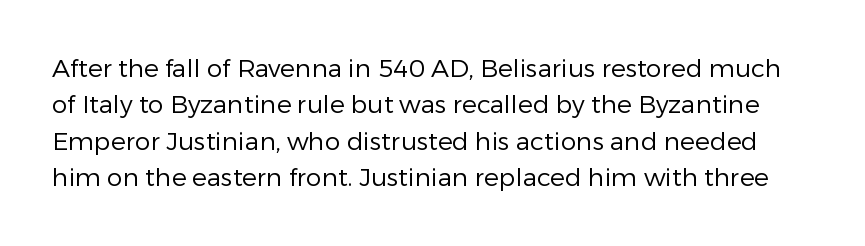
{"italic": "no", "bold": "no", "underline": "no", "line_spacing": "normal", "line_spacing_ratio": 1.46, "letter_spacing": "normal", "letter_spacing_em": 0.0, "glyph_px": 25}
